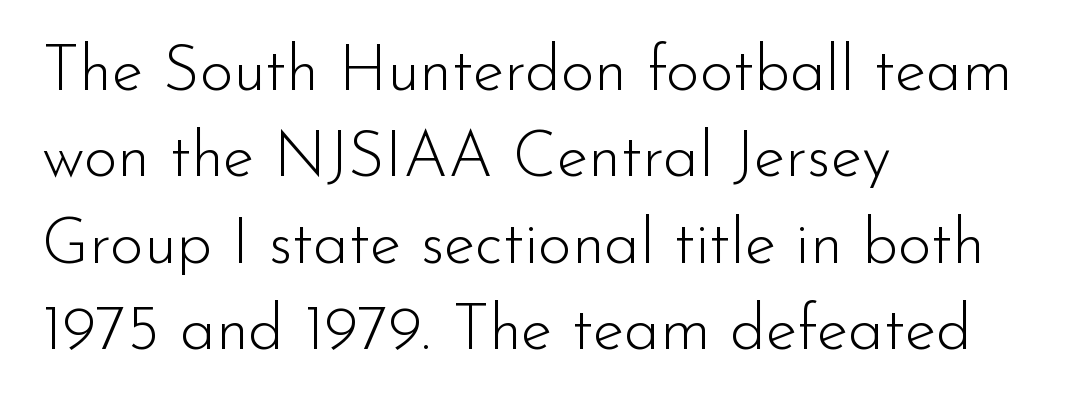
This is roman type, the default non-slanted kind. Compared with a centered layout, this one pins lines to the left instead. The strokes are not fattened; the text isn't bold. Type without underlining. Is there much room between lines? A standard amount, neither cramped nor airy.
